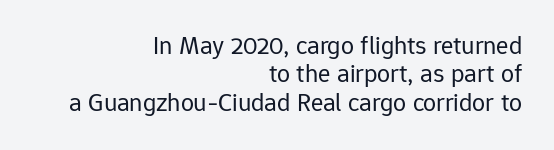
The image shows 26 px text type, upright; set right-aligned, tight line spacing (1.09x), normal letter spacing, not underlined.
